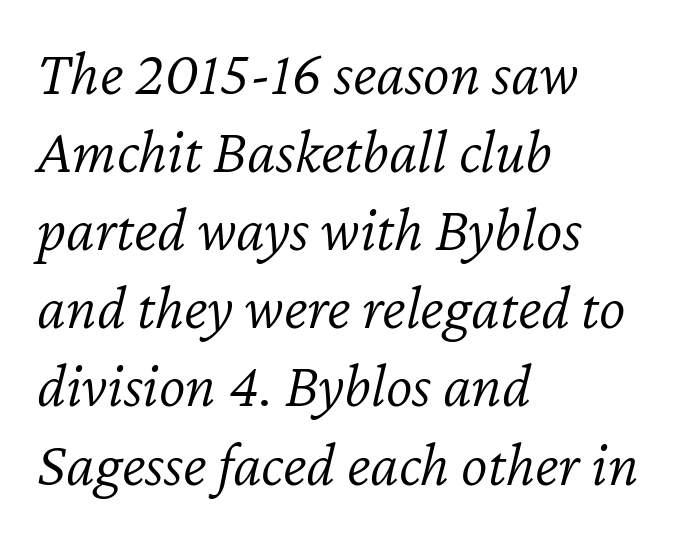
{"italic": "yes", "lean": "right", "slant_degrees": 12, "bold": "no", "weight": "light", "width": "normal", "stroke_contrast": "low", "x_height": "medium", "monospaced": "no", "underline": "no", "align": "left", "line_spacing_ratio": 1.24, "letter_spacing": "normal", "letter_spacing_em": 0.0, "glyph_px": 63}
